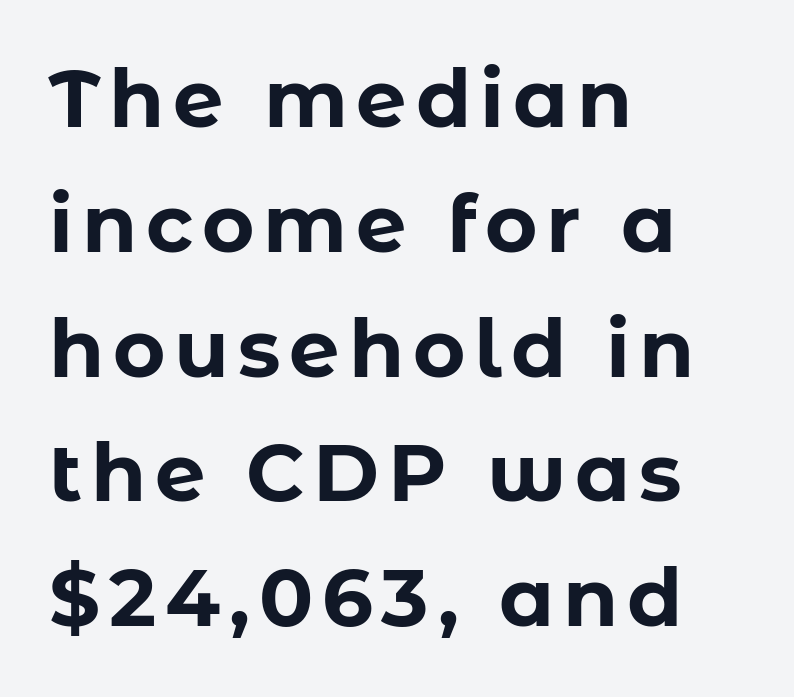
{"serif": "no", "italic": "no", "bold": "yes", "weight": "bold", "width": "normal", "stroke_contrast": "low", "x_height": "medium", "monospaced": "no", "underline": "no", "align": "left", "line_spacing": "normal", "line_spacing_ratio": 1.56, "glyph_px": 80}
